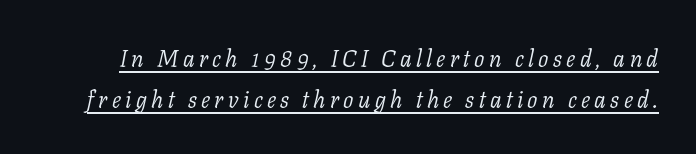
Caption: face not bold, strokes unweighted. The passage shown leans; its letterforms are oblique. Underlining? Definitely there.
